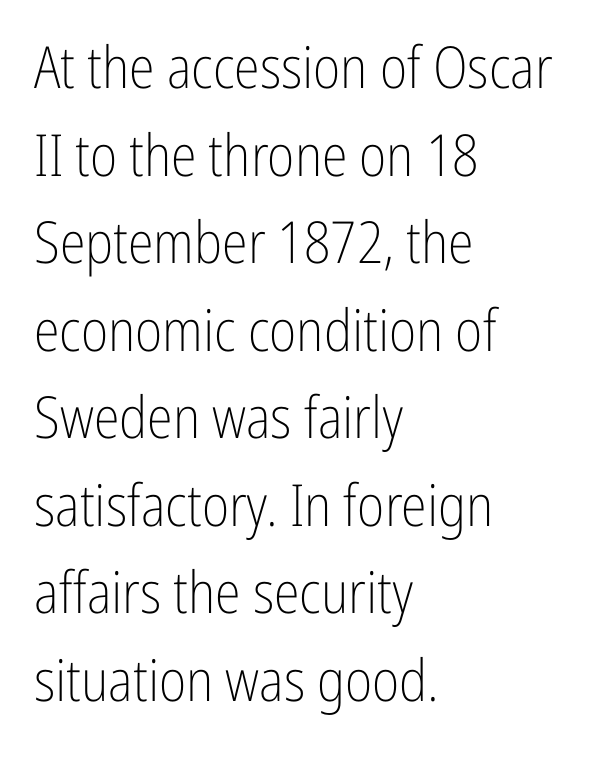
Caption: standard tracking, unaltered. Think standard paragraph weight, or any step lighter than that. One glance says typical: line gaps are just what's usual. Do the letters lean? They stand straight.
